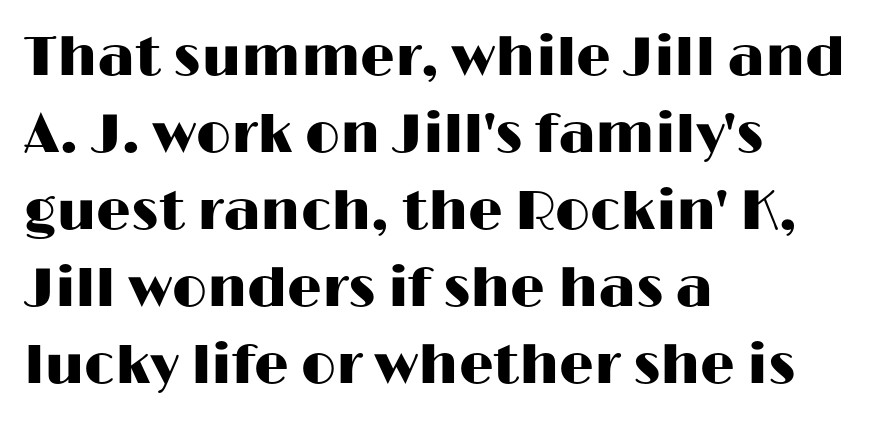
The specimen reads as upright at a glance. Here the designer chose a conventional face with non-uniform glyph widths. Line spacing here is normal. If you drew a ruler down the left edge, every line would touch it. Type style note: lacks serifs. The space directly below the letters is spotless.
